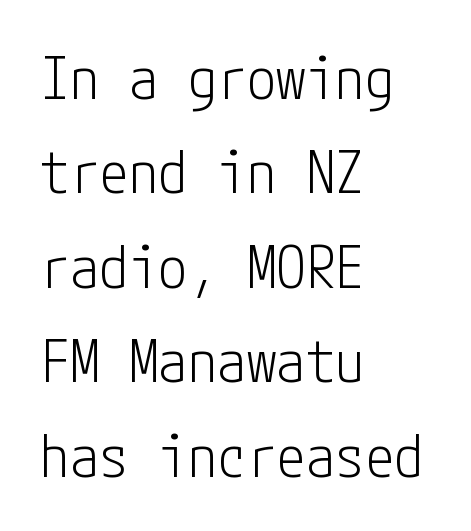
The image shows 59 px light, condensed sans-serif type, upright; set left-aligned, normal line spacing (1.6x), normal letter spacing, not underlined; low stroke contrast and a medium x-height.
